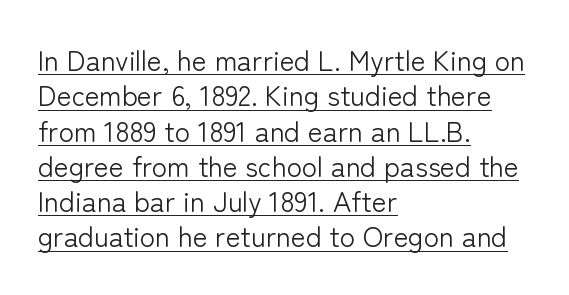
Stem width sits at or under what a default text font uses. Horizontally, the lines are justified to the leading edge only. Compared with typical body copy, the letter spacing here is the same. Posture: straight, roman, zero tilt.
